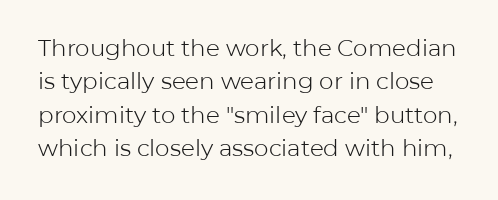
Q: Is the text bold? A: No.
Q: Is the text italic (slanted)? A: No, it is upright.
Q: Is the text underlined? A: No.
Q: Is the spacing between letters normal or unusually wide? A: Normal.
Q: Is the spacing between lines tight, normal or loose? A: Normal.
